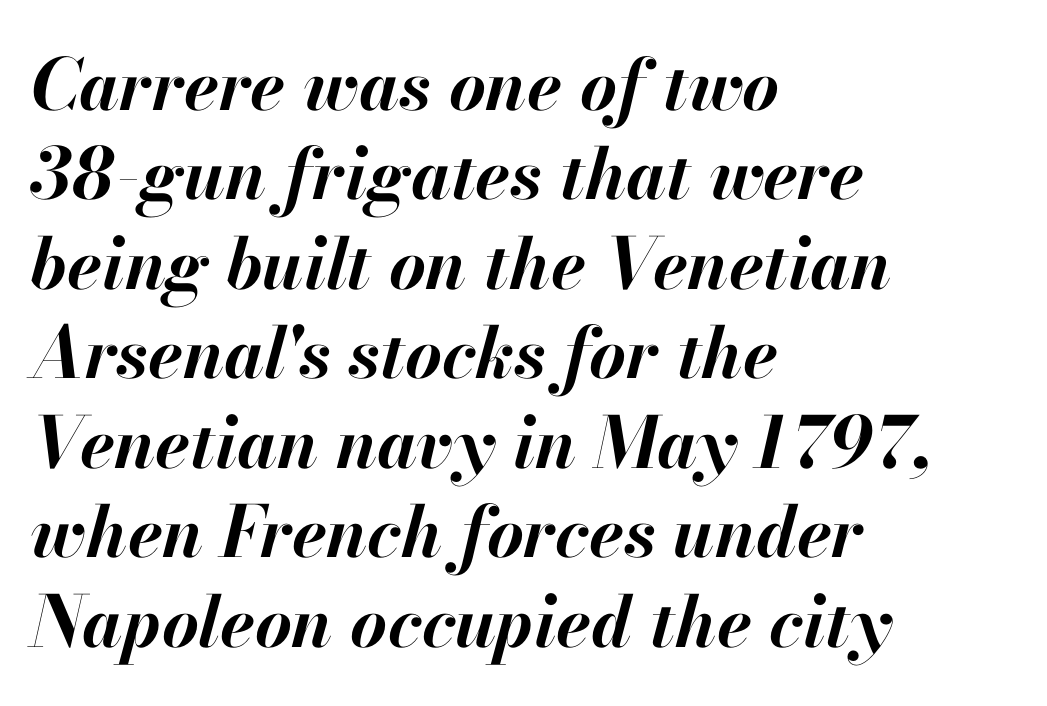
Quick note: interline space is typical. A full-strength bold gives these letters their thick strokes. The lines in this sample share a left origin and differ only in where they stop. Proportional: the letters do not fall into vertical columns. There is no visible air inserted between adjacent glyphs.
